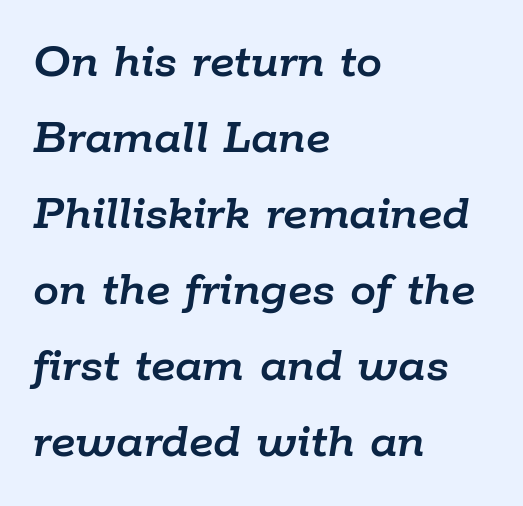
{"italic": "yes", "lean": "right", "slant_degrees": 9, "width": "normal", "stroke_contrast": "low", "x_height": "medium", "monospaced": "no", "underline": "no", "align": "left", "line_spacing": "normal", "line_spacing_ratio": 1.46, "letter_spacing": "normal", "letter_spacing_em": 0.0, "glyph_px": 52}
